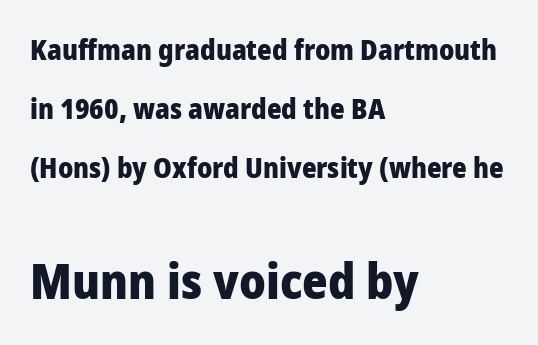
Q: Is the text bold? A: Yes.
Q: Is the text italic (slanted)? A: No, it is upright.
Q: Is the typeface a serif or a sans-serif typeface? A: Sans-serif.
Q: Is the text underlined? A: No.
Q: How is the paragraph aligned? A: Left-aligned.
Q: Is the spacing between letters normal or unusually wide? A: Normal.
Q: Is the spacing between lines tight, normal or loose? A: Loose.
Q: Which block of text is set in a larger size, the first (top) or the second (bottom)? A: The second (bottom) one.
Q: Width (condensed, normal, or wide)? A: Normal.
Q: Stroke contrast? A: Low.
Q: x-height? A: Medium.
Q: Monospaced? A: No.
